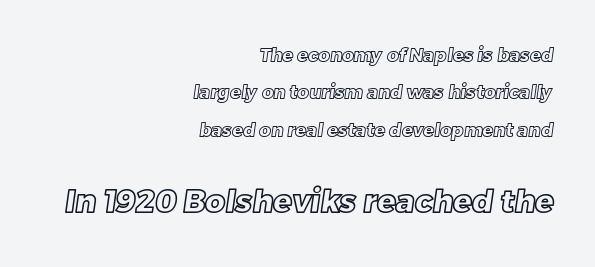
The image shows 31 px text type; set right-aligned, loose line spacing (2.08x), normal letter spacing, not underlined; the second (bottom) block is 1.72x larger; a large x-height.
